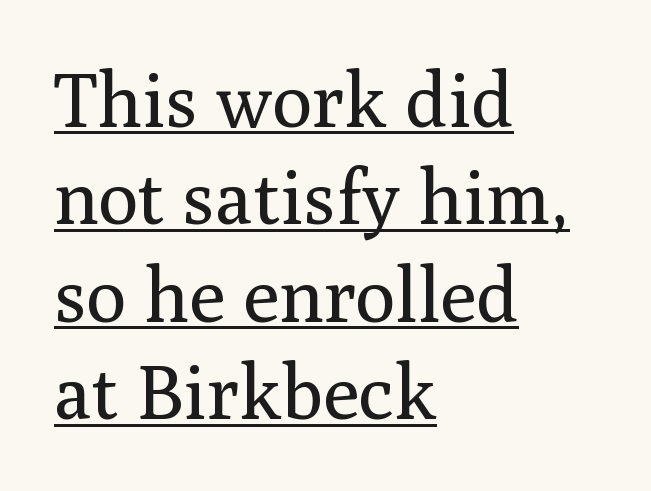
{"serif": "yes", "italic": "no", "bold": "no", "weight": "regular", "width": "normal", "stroke_contrast": "medium", "x_height": "medium", "monospaced": "no", "underline": "yes", "align": "left", "line_spacing": "normal", "line_spacing_ratio": 1.3, "letter_spacing": "normal", "letter_spacing_em": 0.0, "glyph_px": 75}
